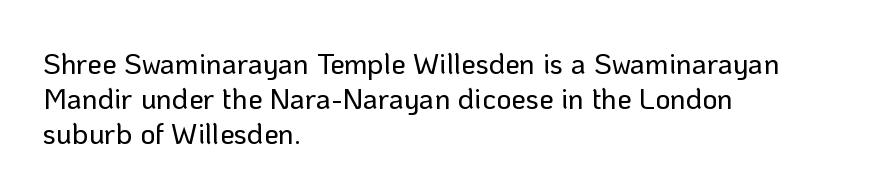
The image shows 29 px sans-serif type, upright; set left-aligned, line spacing 1.21x, normal letter spacing, not underlined; low stroke contrast and a medium x-height.
